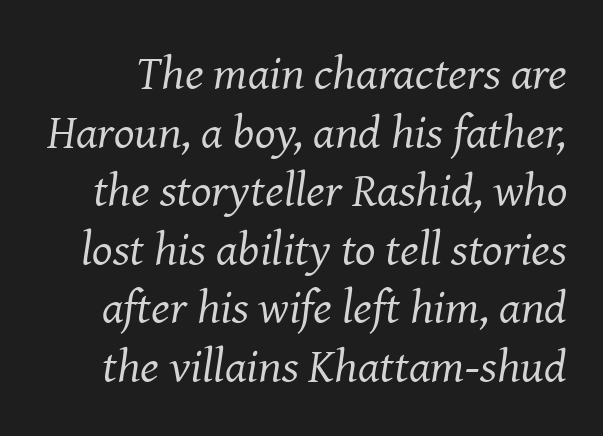
The image shows 48 px regular-weight serif type, italic (leaning right); set line spacing 1.22x, normal letter spacing, not underlined; medium stroke contrast and a medium x-height.
